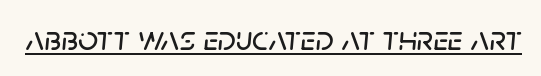
{"italic": "yes", "lean": "right", "slant_degrees": 5, "width": "normal", "stroke_contrast": "low", "x_height": "large", "monospaced": "no", "underline": "yes", "letter_spacing": "normal", "letter_spacing_em": 0.0, "glyph_px": 35}
